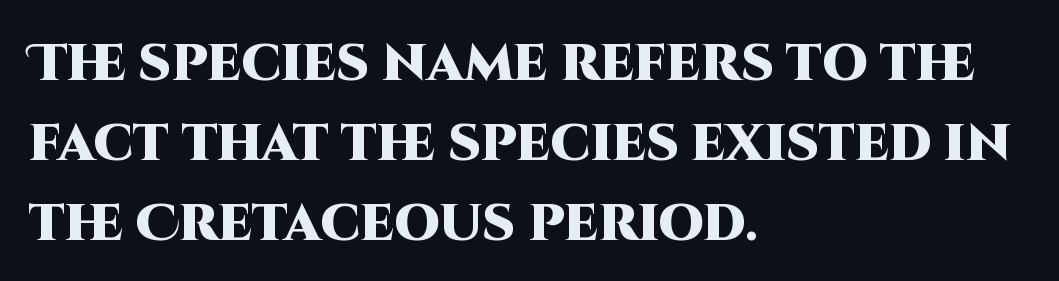
The image shows 51 px heavy sans-serif type, upright; set left-aligned, normal line spacing (1.57x), normal letter spacing, not underlined; high stroke contrast and a large x-height.
